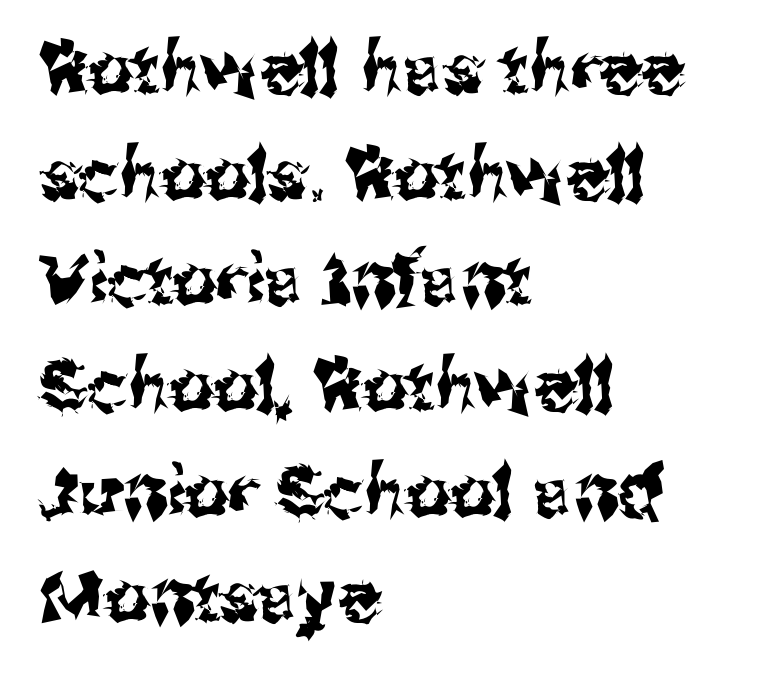
Q: Is the text italic (slanted)? A: No, it is upright.
Q: Is the typeface a serif or a sans-serif typeface? A: Sans-serif.
Q: Is the text underlined? A: No.
Q: How is the paragraph aligned? A: Left-aligned.
Q: Is the spacing between letters normal or unusually wide? A: Normal.
Q: Is the spacing between lines tight, normal or loose? A: Normal.
Q: Width (condensed, normal, or wide)? A: Normal.
Q: Stroke contrast? A: Medium.
Q: x-height? A: Medium.
Q: Monospaced? A: No.
